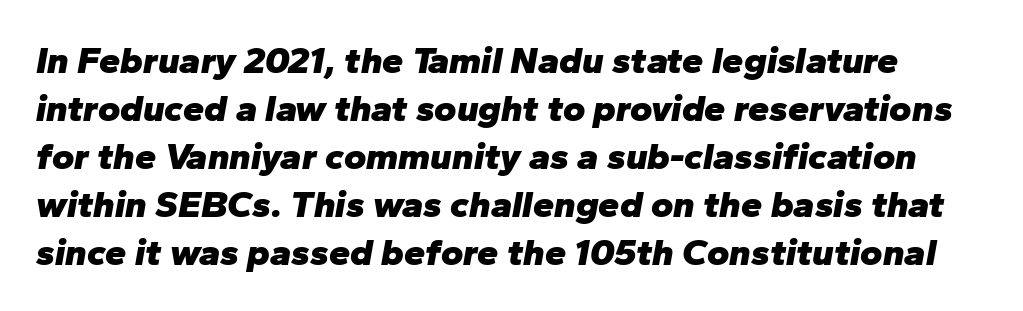
The image shows 38 px heavy type, italic (leaning right); set normal line spacing (1.26x), normal letter spacing, not underlined; low stroke contrast and a medium x-height.
